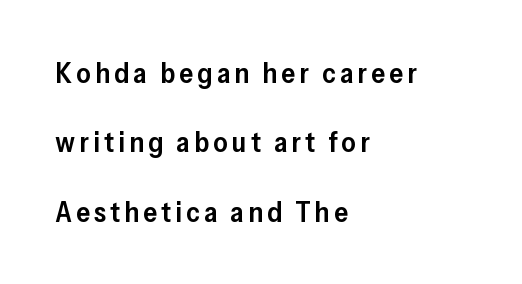
The image shows 28 px semibold sans-serif type, upright; set left-aligned, loose line spacing (2.48x), not underlined; low stroke contrast and a medium x-height.
